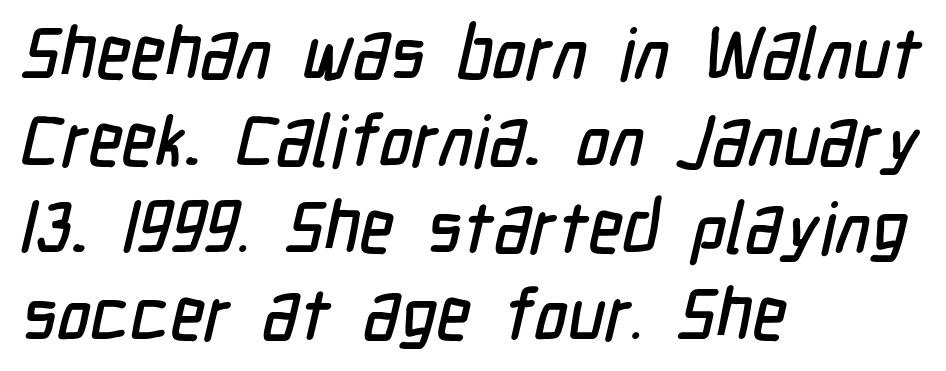
The zone under the glyphs is completely vacant. The font family rendered here belongs to the sans-serif group. The setting favours the left margin, as ordinary paragraphs usually do. Each letter keeps its own natural width here, so spacing adapts to shape.
